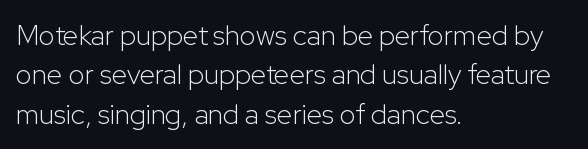
Q: Is the text bold? A: No.
Q: Is the text italic (slanted)? A: No, it is upright.
Q: Is the typeface a serif or a sans-serif typeface? A: Sans-serif.
Q: Is the text underlined? A: No.
Q: How is the paragraph aligned? A: Left-aligned.
Q: Is the spacing between letters normal or unusually wide? A: Normal.
Q: Is the spacing between lines tight, normal or loose? A: Normal.
Q: Width (condensed, normal, or wide)? A: Normal.
Q: Stroke contrast? A: Low.
Q: x-height? A: Medium.
Q: Monospaced? A: No.
